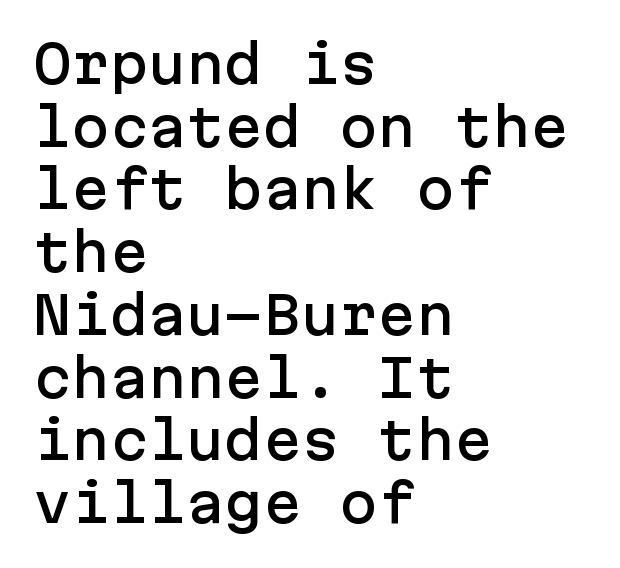
{"serif": "no", "italic": "no", "width": "normal", "stroke_contrast": "low", "x_height": "medium", "underline": "no", "align": "left", "line_spacing_ratio": 1.23, "letter_spacing": "normal", "letter_spacing_em": 0.0, "glyph_px": 51}
